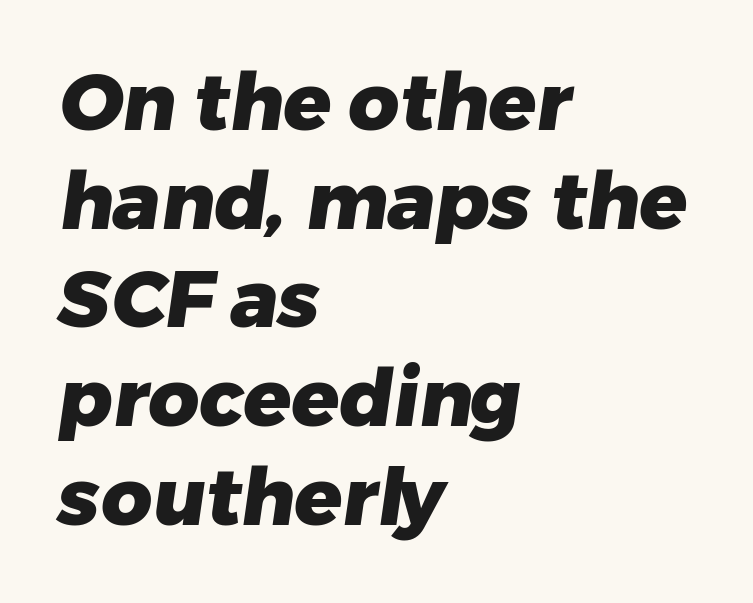
{"serif": "no", "bold": "yes", "weight": "heavy", "width": "normal", "stroke_contrast": "low", "x_height": "medium", "monospaced": "no", "underline": "no", "align": "left", "line_spacing": "normal", "line_spacing_ratio": 1.25, "letter_spacing": "normal", "letter_spacing_em": 0.0, "glyph_px": 79}
